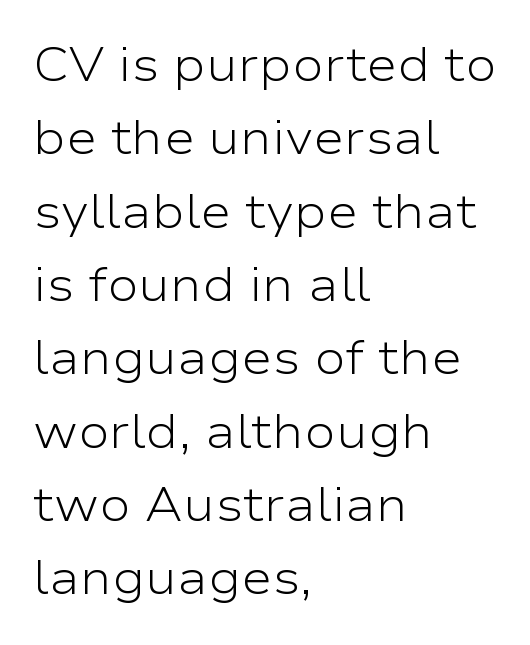
The zone under the glyphs is completely vacant. The tracking reads as untouched default to a designer's eye. In terms of leading, this rendering sits right in the middle. The type sits square on the baseline with zero lean. No feet cap the strokes, marking this as sans-serif type.
